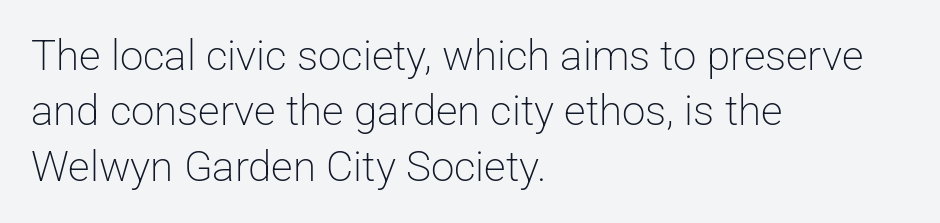
Rendered with straight, roman letterforms. The lines sit at an ordinary, default distance from one another. No word sits above an underline. Compared with typical body copy, the letter spacing here is the same. The weight tops out at a normal text grade.
